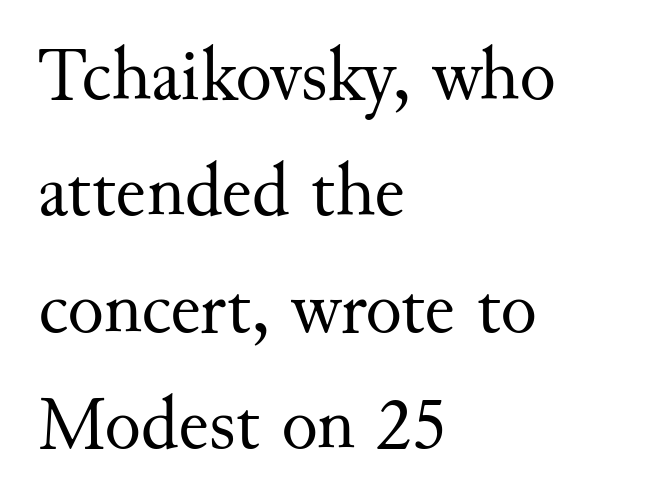
The zone under the glyphs is completely vacant. Interline gaps are of average width in this sample. Do the characters align in a grid? No, the font is proportional. The type sits square on the baseline with zero lean.
